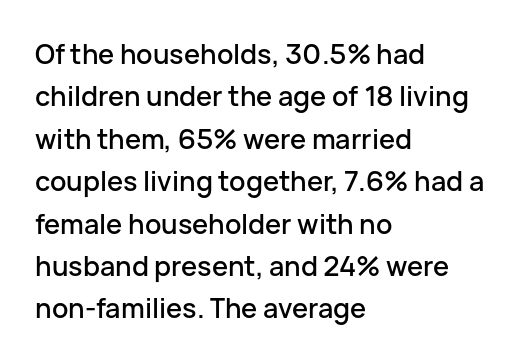
Q: Is the text italic (slanted)? A: No, it is upright.
Q: Is the text underlined? A: No.
Q: How is the paragraph aligned? A: Left-aligned.
Q: Is the spacing between letters normal or unusually wide? A: Normal.
Q: Is the spacing between lines tight, normal or loose? A: Normal.
